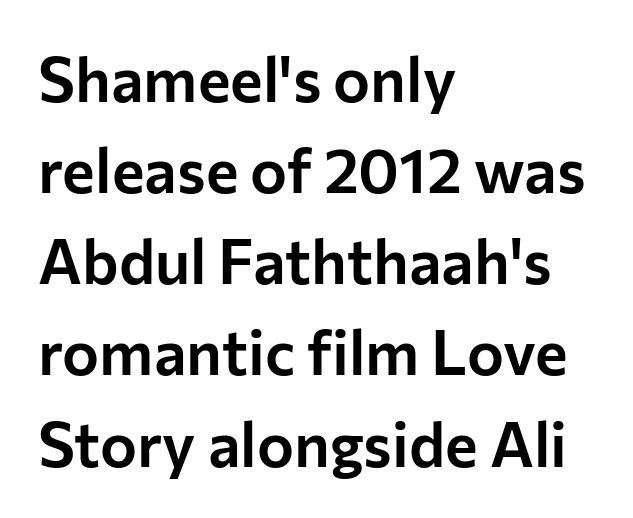
The image shows 62 px sans-serif type, upright; set left-aligned, normal line spacing (1.47x), normal letter spacing, not underlined; low stroke contrast and a medium x-height.
